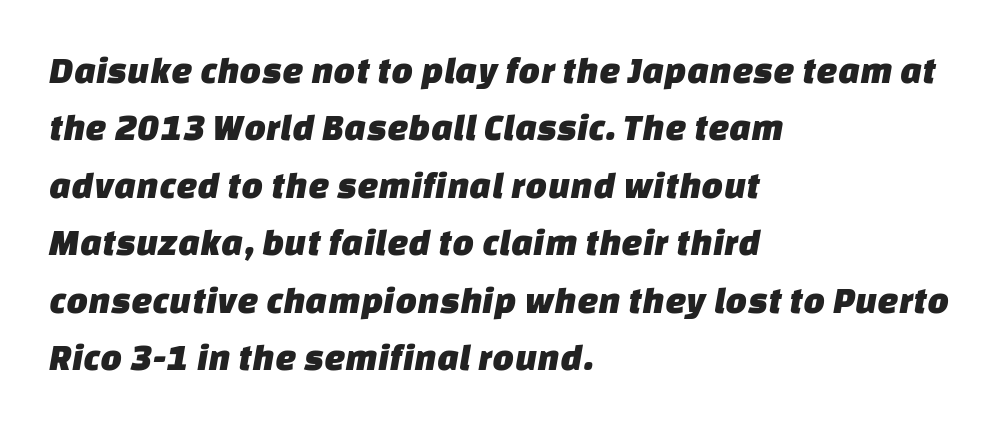
The image shows 38 px sans-serif type; set left-aligned, normal line spacing (1.51x), normal letter spacing, not underlined; low stroke contrast and a large x-height.
